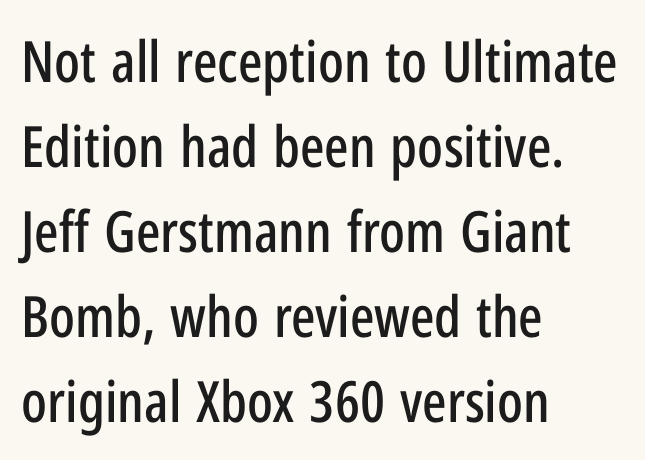
Q: Is the text italic (slanted)? A: No, it is upright.
Q: Is the typeface a serif or a sans-serif typeface? A: Sans-serif.
Q: Is the text underlined? A: No.
Q: How is the paragraph aligned? A: Left-aligned.
Q: Is the spacing between letters normal or unusually wide? A: Normal.
Q: Is the spacing between lines tight, normal or loose? A: Normal.
Q: Width (condensed, normal, or wide)? A: Condensed.
Q: Stroke contrast? A: Low.
Q: x-height? A: Medium.
Q: Monospaced? A: No.
